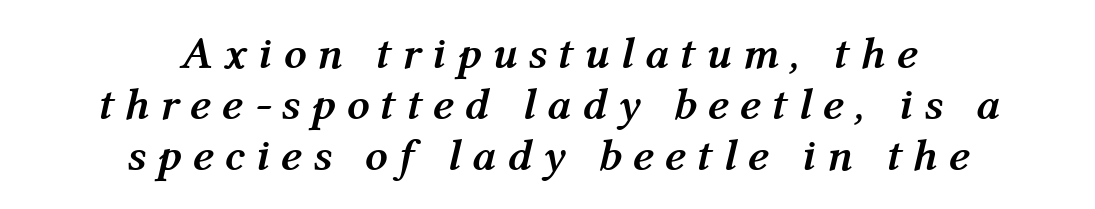
The image shows 45 px semibold type, italic (leaning right); set centered, tight line spacing (1.13x), unusually wide letter spacing (+0.24 em), not underlined; medium stroke contrast and a medium x-height.
